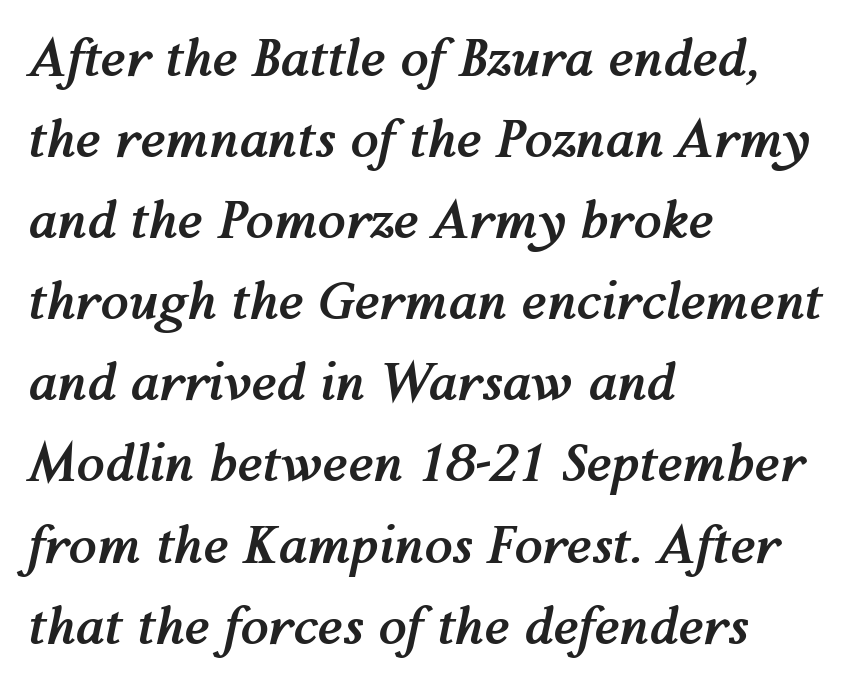
{"italic": "yes", "lean": "right", "slant_degrees": 12, "bold": "yes", "weight": "semibold", "width": "normal", "stroke_contrast": "medium", "x_height": "medium", "monospaced": "no", "underline": "no", "align": "left", "line_spacing": "normal", "line_spacing_ratio": 1.59, "letter_spacing": "normal", "letter_spacing_em": 0.0, "glyph_px": 51}
